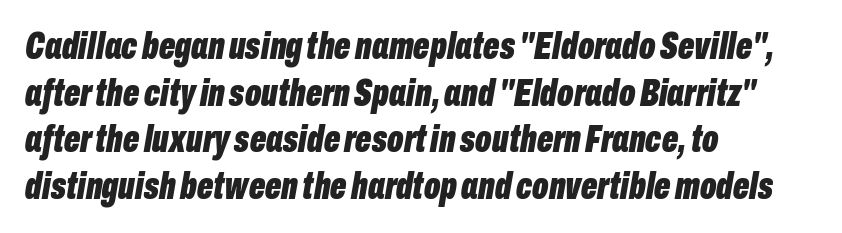
The image shows 38 px bold, condensed type, italic (leaning right); set left-aligned, line spacing 1.23x, normal letter spacing, not underlined; low stroke contrast and a medium x-height.
